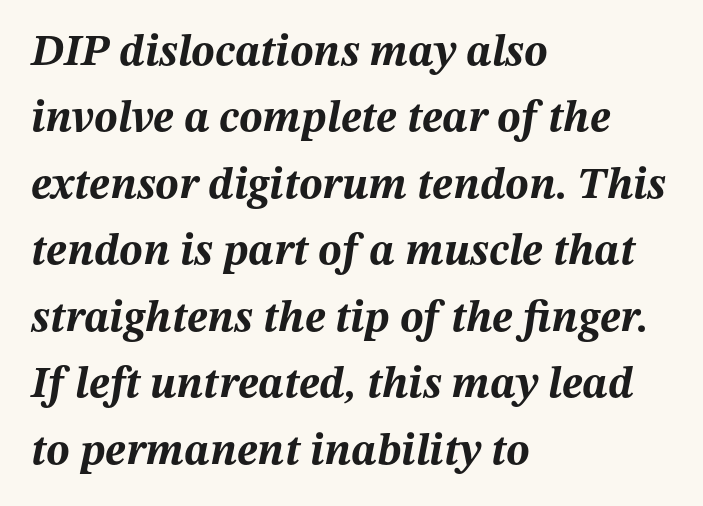
Q: Is the text bold? A: Yes.
Q: Is the text italic (slanted)? A: Yes, it leans right by about 12 degrees.
Q: Is the text underlined? A: No.
Q: How is the paragraph aligned? A: Left-aligned.
Q: Is the spacing between letters normal or unusually wide? A: Normal.
Q: Is the spacing between lines tight, normal or loose? A: Normal.
Q: Width (condensed, normal, or wide)? A: Normal.
Q: Stroke contrast? A: Medium.
Q: x-height? A: Medium.
Q: Monospaced? A: No.
